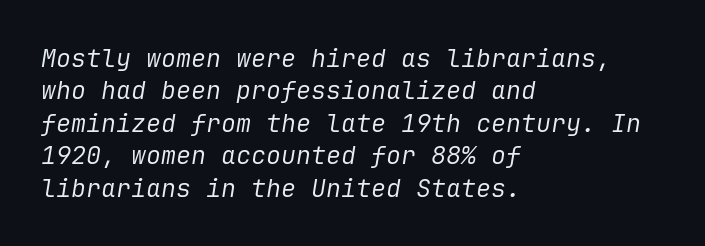
A classic flush-left, rag-right setting is used for this passage. What stands out about the letter spacing? Nothing — it is the standard amount. The specimen reads as italic at a glance. The gap between lines stays unmarked. Leading matches the norm, producing a regular column. Weight: regular or lighter.
